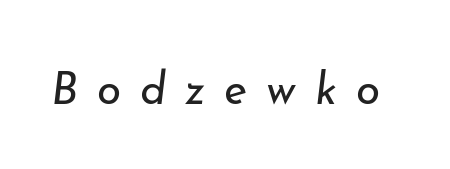
Q: Is the text bold? A: No.
Q: Is the text italic (slanted)? A: Yes, it leans right by about 7 degrees.
Q: Is the text underlined? A: No.
Q: Is the spacing between letters normal or unusually wide? A: Unusually wide.
Q: Width (condensed, normal, or wide)? A: Normal.
Q: Stroke contrast? A: Low.
Q: x-height? A: Small.
Q: Monospaced? A: No.
